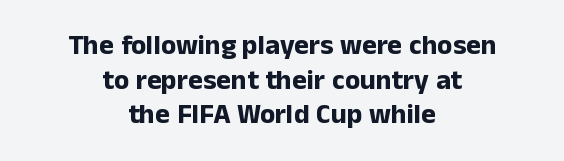
{"serif": "no", "italic": "no", "bold": "yes", "weight": "bold", "width": "normal", "stroke_contrast": "low", "x_height": "medium", "monospaced": "no", "underline": "no", "align": "center", "line_spacing_ratio": 1.24, "letter_spacing": "normal", "letter_spacing_em": 0.0, "glyph_px": 28}
